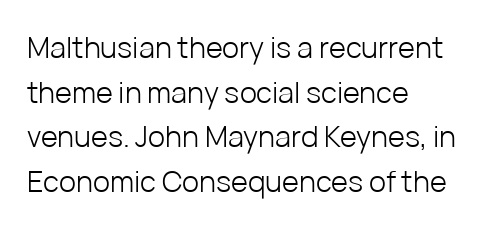
Q: Is the text bold? A: No.
Q: Is the text italic (slanted)? A: No, it is upright.
Q: Is the typeface a serif or a sans-serif typeface? A: Sans-serif.
Q: Is the text underlined? A: No.
Q: How is the paragraph aligned? A: Left-aligned.
Q: Is the spacing between letters normal or unusually wide? A: Normal.
Q: Is the spacing between lines tight, normal or loose? A: Normal.
Q: Width (condensed, normal, or wide)? A: Normal.
Q: Stroke contrast? A: Low.
Q: x-height? A: Medium.
Q: Monospaced? A: No.
